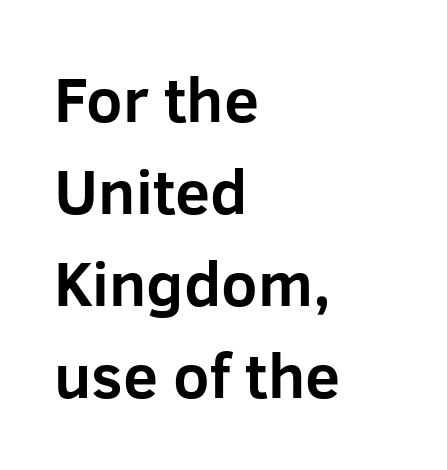
The image shows 63 px bold sans-serif type, upright; set left-aligned, normal line spacing (1.46x), normal letter spacing, not underlined; low stroke contrast and a medium x-height.
